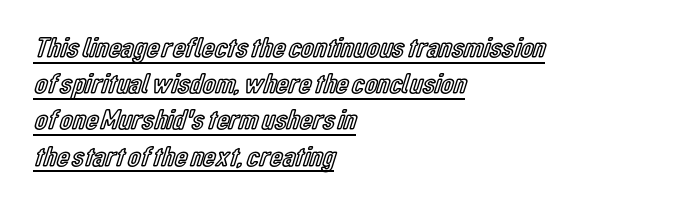
Each letter keeps its own natural width here, so spacing adapts to shape. Honestly, the letter spacing is just normal — you wouldn't notice it. Layout note: lines flush left. A continuous stroke trails under the words, as in a hyperlink.
